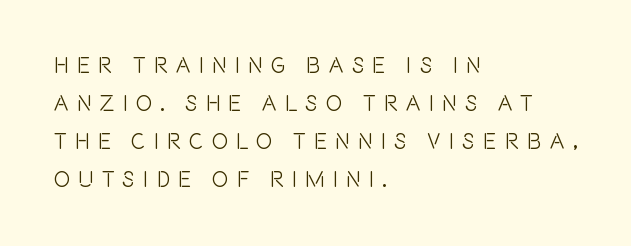
The image shows 22 px text type, upright; set left-aligned, line spacing 1.73x, unusually wide letter spacing (+0.37 em), not underlined.
